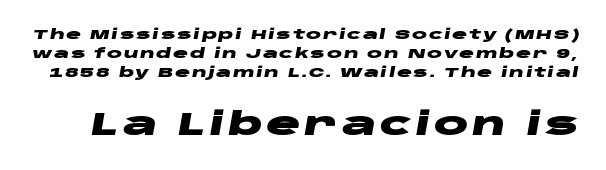
The image shows 32 px heavy, wide type, italic (leaning right); set normal line spacing (1.34x), not underlined; the second (bottom) block is 2.29x larger; low stroke contrast and a large x-height.
